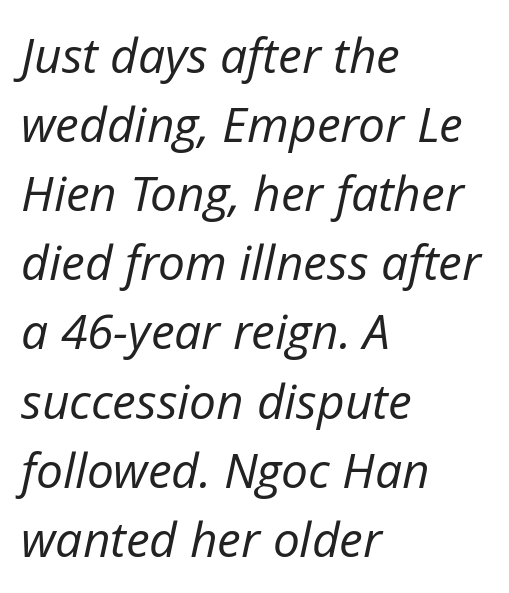
Q: Is the text bold? A: No.
Q: Is the text italic (slanted)? A: Yes, it leans right by about 12 degrees.
Q: Is the text underlined? A: No.
Q: How is the paragraph aligned? A: Left-aligned.
Q: Is the spacing between letters normal or unusually wide? A: Normal.
Q: Is the spacing between lines tight, normal or loose? A: Normal.
Q: Width (condensed, normal, or wide)? A: Normal.
Q: Stroke contrast? A: Low.
Q: x-height? A: Medium.
Q: Monospaced? A: No.
